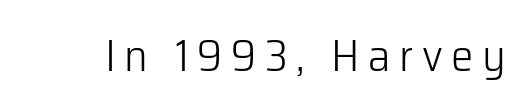
Underline: absent. Observe the absence of serifs on each vertical stroke in this sample. Does the lettering tilt? It doesn't — this is upright. These lines are rendered in a variable-pitch font. The passage shown is not bold in any degree.
